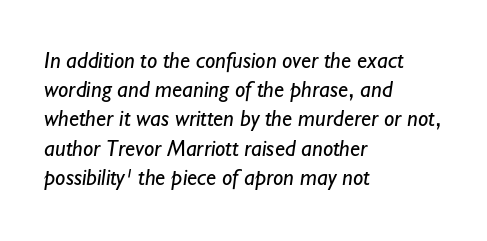
The image shows 23 px text type; set left-aligned, normal line spacing (1.27x), normal letter spacing, not underlined.
